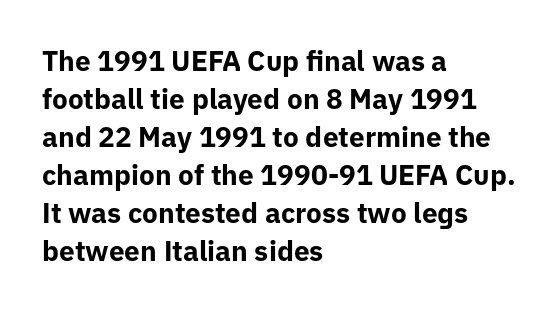
The image shows 28 px bold sans-serif type, upright; set left-aligned, normal line spacing (1.36x), normal letter spacing, not underlined; low stroke contrast and a medium x-height.
